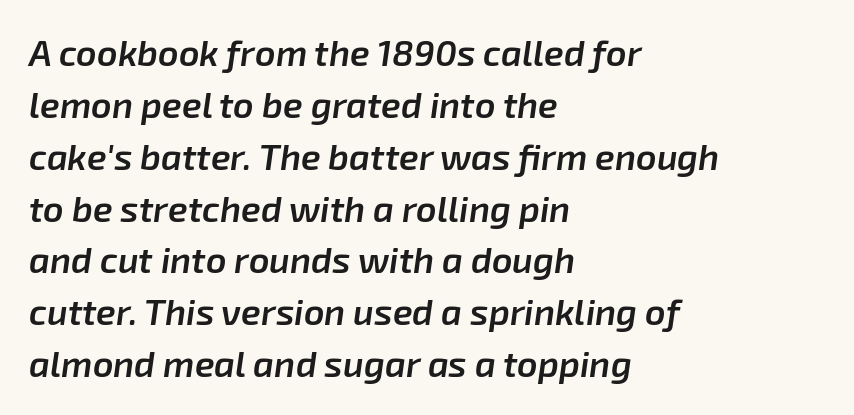
This sample is left-justified, so line endings fall wherever the words run out. The line texture is even and compact thanks to regular tracking. Here the designer chose a conventional face with non-uniform glyph widths. Compared with typical paragraphs, the rows here are spaced about the same.
